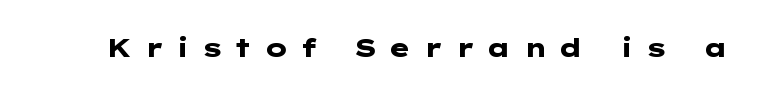
Upright lettering throughout. This rendering widens character spacing well past its baseline value. On the weight axis this lands at bold, roughly 700. The foot of each line stays bare and open.
